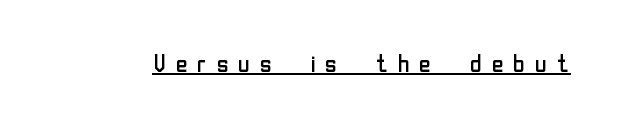
The image shows 24 px text type, upright; set unusually wide letter spacing (+0.32 em), underlined.
